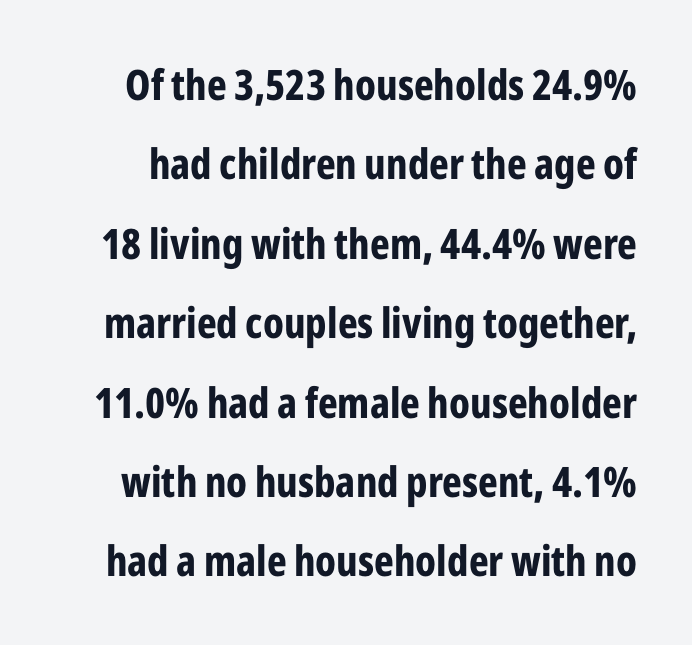
Q: Is the text bold? A: Yes.
Q: Is the text italic (slanted)? A: No, it is upright.
Q: Is the typeface a serif or a sans-serif typeface? A: Sans-serif.
Q: Is the text underlined? A: No.
Q: Is the spacing between letters normal or unusually wide? A: Normal.
Q: Width (condensed, normal, or wide)? A: Condensed.
Q: Stroke contrast? A: Low.
Q: x-height? A: Medium.
Q: Monospaced? A: No.
